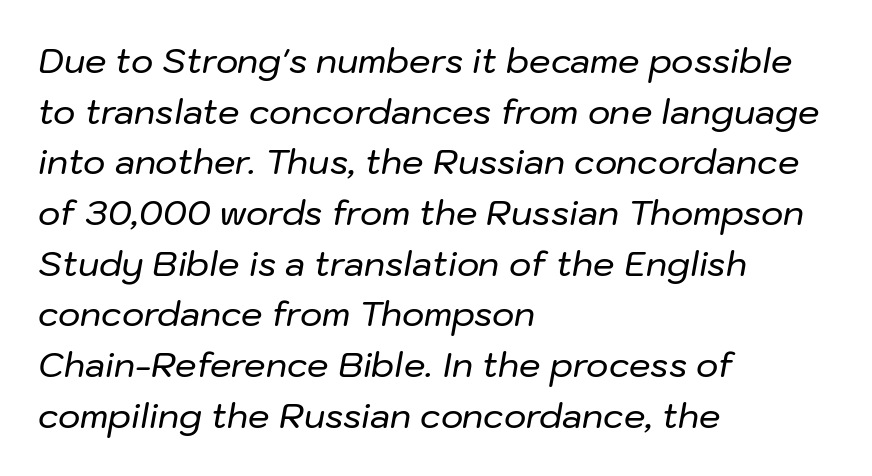
The image shows 34 px text type, italic (leaning right); set left-aligned, normal line spacing (1.49x), normal letter spacing, not underlined; low stroke contrast and a medium x-height.
